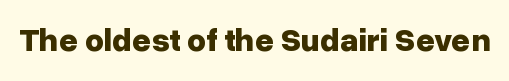
You'd pick this weight for a headline — it's a proper bold. I'd call this a sans setting — the letters go barefoot. The area under the type is left untouched. Spacing verdict: proportional, widths tailored to each character. The line texture is even and compact thanks to regular tracking. These lines were composed using upright roman letters.
